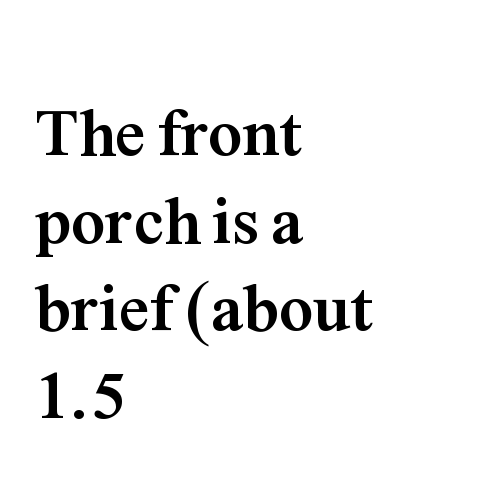
Q: Is the text bold? A: Yes.
Q: Is the text italic (slanted)? A: No, it is upright.
Q: Is the typeface a serif or a sans-serif typeface? A: Serif.
Q: Is the text underlined? A: No.
Q: How is the paragraph aligned? A: Left-aligned.
Q: Is the spacing between letters normal or unusually wide? A: Normal.
Q: Is the spacing between lines tight, normal or loose? A: Normal.
Q: Width (condensed, normal, or wide)? A: Normal.
Q: Stroke contrast? A: Medium.
Q: x-height? A: Medium.
Q: Monospaced? A: No.
